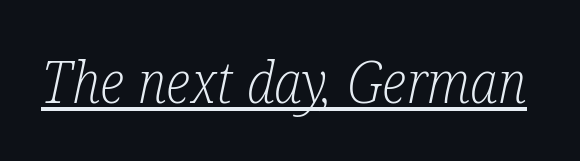
{"serif": "yes", "italic": "yes", "lean": "right", "slant_degrees": 12, "bold": "no", "weight": "light", "width": "condensed", "stroke_contrast": "low", "x_height": "medium", "monospaced": "no", "underline": "yes", "letter_spacing": "normal", "letter_spacing_em": 0.0, "glyph_px": 58}
